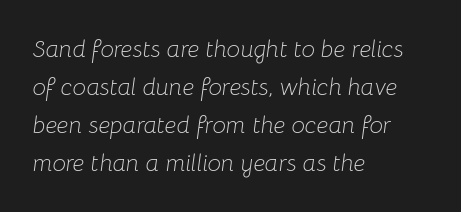
The image shows 24 px text type, italic (leaning right); set left-aligned, normal line spacing (1.59x), normal letter spacing, not underlined.
